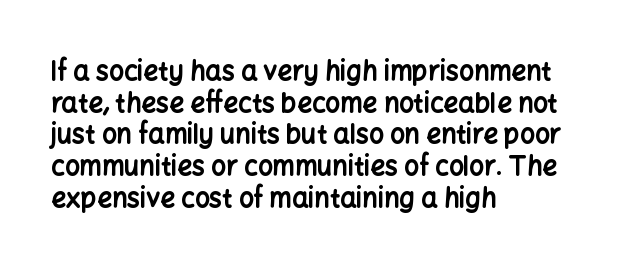
{"italic": "no", "bold": "yes", "underline": "no", "align": "left", "line_spacing_ratio": 1.22, "letter_spacing": "normal", "letter_spacing_em": 0.0, "glyph_px": 26}
